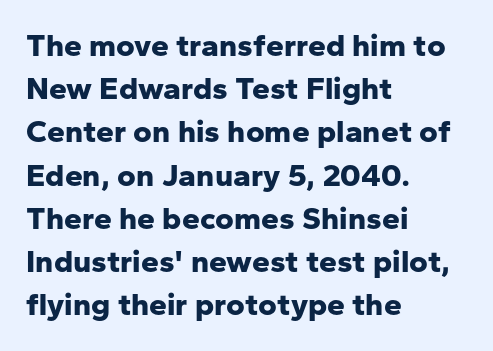
Q: Is the text bold? A: Yes.
Q: Is the text italic (slanted)? A: No, it is upright.
Q: Is the typeface a serif or a sans-serif typeface? A: Sans-serif.
Q: Is the text underlined? A: No.
Q: How is the paragraph aligned? A: Left-aligned.
Q: Is the spacing between letters normal or unusually wide? A: Normal.
Q: Is the spacing between lines tight, normal or loose? A: Normal.
Q: Width (condensed, normal, or wide)? A: Normal.
Q: Stroke contrast? A: Low.
Q: x-height? A: Medium.
Q: Monospaced? A: No.
